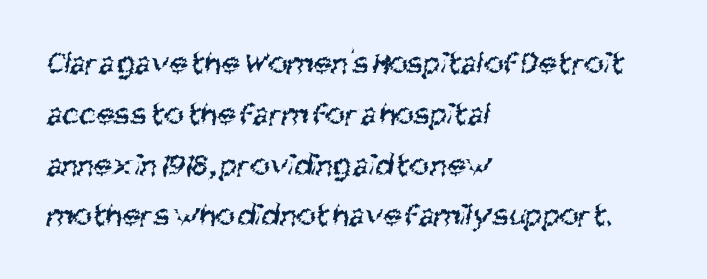
The image shows 33 px regular-weight, condensed sans-serif type; set left-aligned, normal line spacing (1.54x), normal letter spacing, not underlined; medium stroke contrast and a large x-height.
